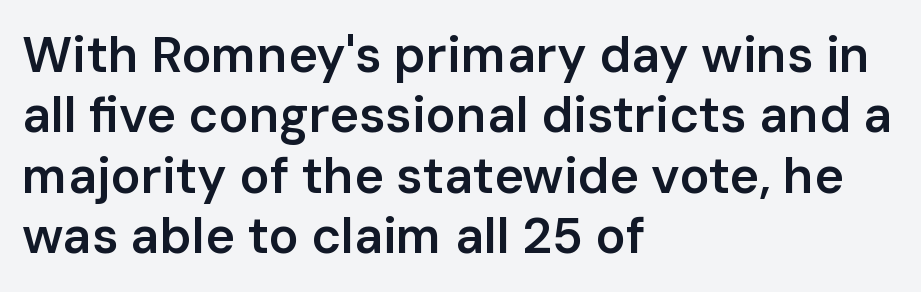
Q: Is the text bold? A: Semi-bold.
Q: Is the text italic (slanted)? A: No, it is upright.
Q: Is the typeface a serif or a sans-serif typeface? A: Sans-serif.
Q: Is the text underlined? A: No.
Q: How is the paragraph aligned? A: Left-aligned.
Q: Is the spacing between letters normal or unusually wide? A: Normal.
Q: Width (condensed, normal, or wide)? A: Normal.
Q: Stroke contrast? A: Low.
Q: x-height? A: Medium.
Q: Monospaced? A: No.
